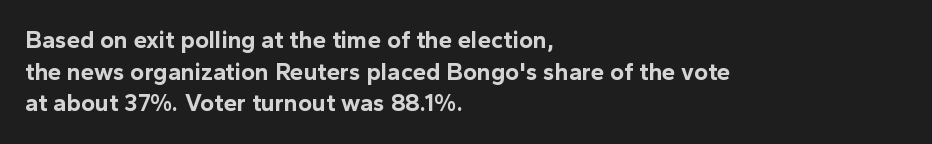
The image shows 24 px bold type, upright; set left-aligned, normal line spacing (1.32x), normal letter spacing, not underlined.
